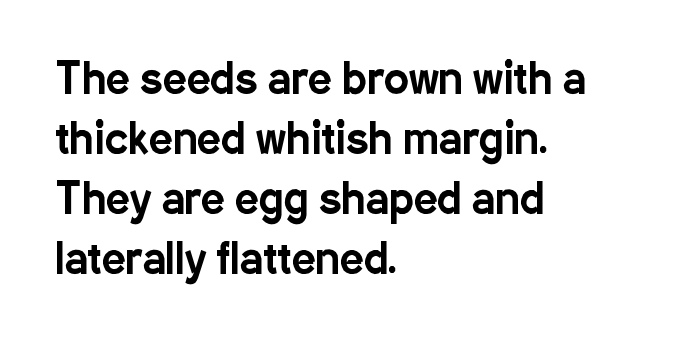
This sample has the flowing, uneven cadence of proportional lettering. A normal amount of white space separates one row of letters from the next. Serif or sans? Sans — the stroke terminals are bare. The letters sit at their default tracking, neither squeezed nor spread. Honestly, there is no underline to notice here at all.
